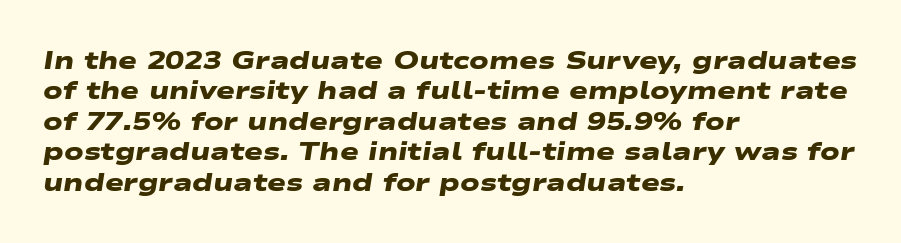
Q: Is the text bold? A: Yes.
Q: Is the text underlined? A: No.
Q: How is the paragraph aligned? A: Left-aligned.
Q: Is the spacing between letters normal or unusually wide? A: Normal.
